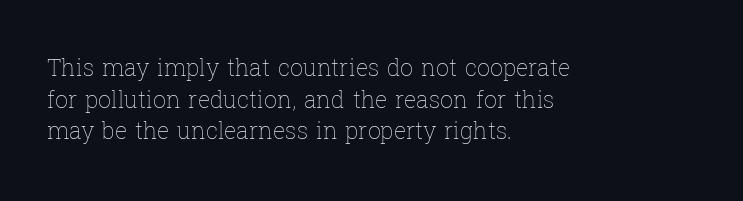
Q: Is the text bold? A: No.
Q: Is the text italic (slanted)? A: No, it is upright.
Q: Is the text underlined? A: No.
Q: How is the paragraph aligned? A: Left-aligned.
Q: Is the spacing between letters normal or unusually wide? A: Normal.
Q: Is the spacing between lines tight, normal or loose? A: Normal.
